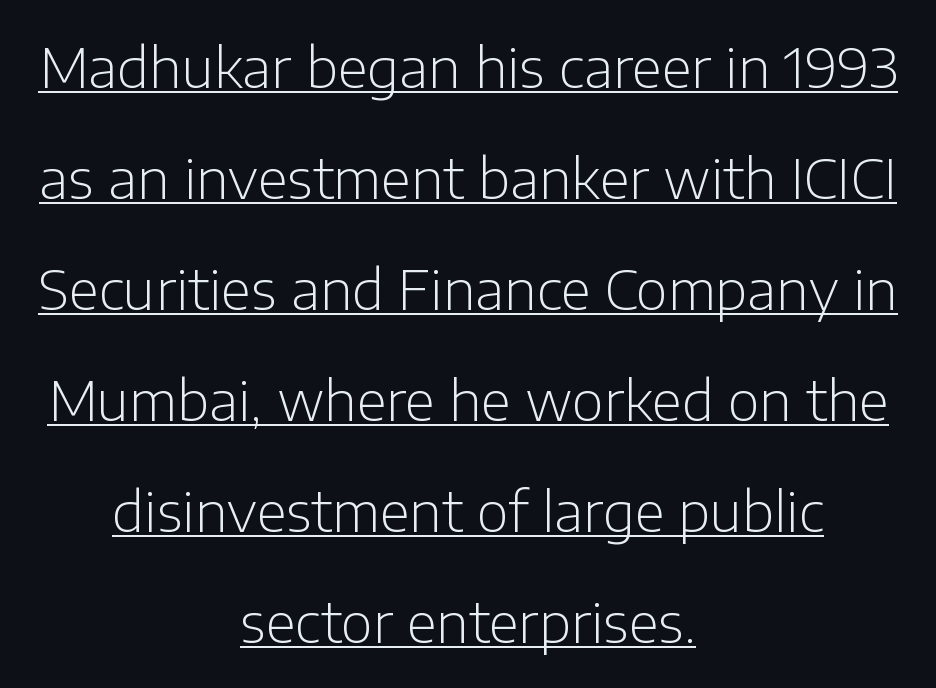
Q: Is the text bold? A: No.
Q: Is the text italic (slanted)? A: No, it is upright.
Q: Is the typeface a serif or a sans-serif typeface? A: Sans-serif.
Q: Is the text underlined? A: Yes.
Q: How is the paragraph aligned? A: Centered.
Q: Is the spacing between letters normal or unusually wide? A: Normal.
Q: Is the spacing between lines tight, normal or loose? A: Loose.
Q: Width (condensed, normal, or wide)? A: Normal.
Q: Stroke contrast? A: Low.
Q: x-height? A: Medium.
Q: Monospaced? A: No.
